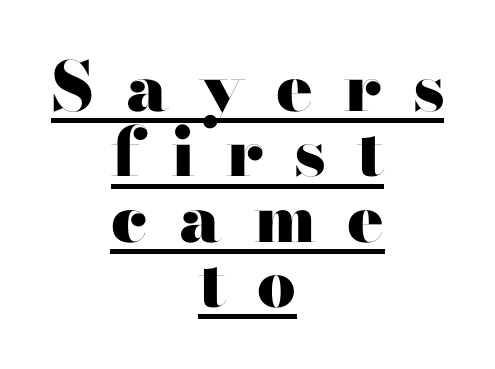
{"serif": "no", "italic": "no", "bold": "yes", "weight": "heavy", "width": "wide", "stroke_contrast": "high", "x_height": "small", "monospaced": "no", "underline": "yes", "align": "center", "line_spacing": "tight", "line_spacing_ratio": 0.96, "letter_spacing": "wide", "letter_spacing_em": 0.46, "glyph_px": 68}
